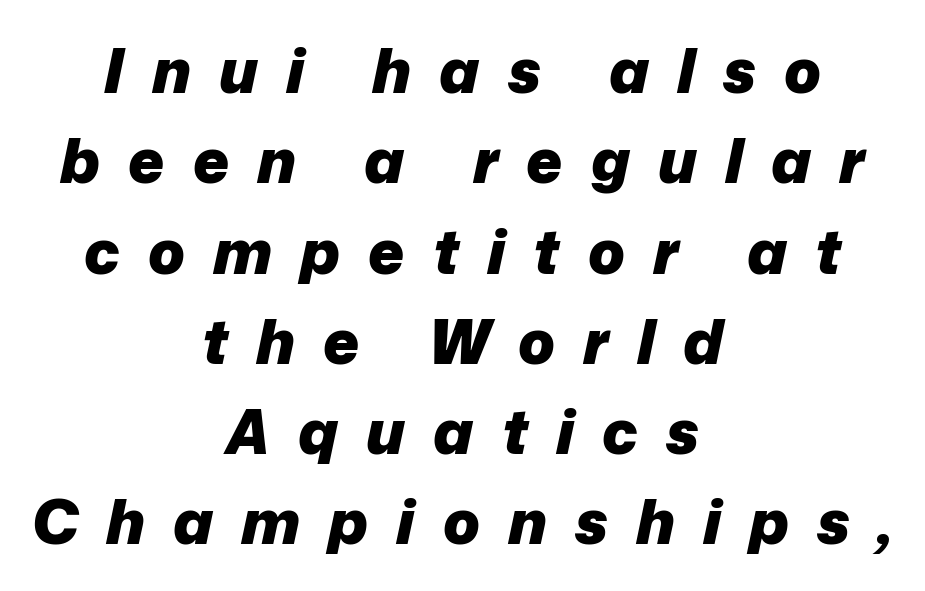
{"italic": "yes", "lean": "right", "slant_degrees": 12, "bold": "yes", "weight": "heavy", "width": "normal", "stroke_contrast": "low", "x_height": "medium", "monospaced": "no", "underline": "no", "align": "center", "line_spacing": "normal", "line_spacing_ratio": 1.48, "letter_spacing": "wide", "letter_spacing_em": 0.46, "glyph_px": 61}
